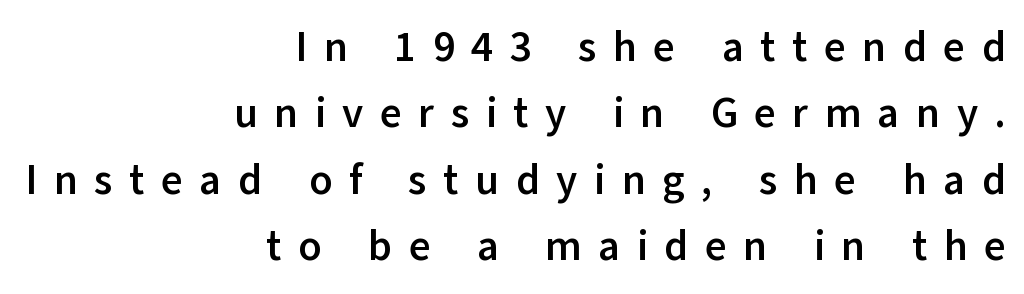
The image shows 42 px semibold sans-serif type, upright; set right-aligned, normal line spacing (1.58x), unusually wide letter spacing (+0.39 em), not underlined; low stroke contrast and a medium x-height.
